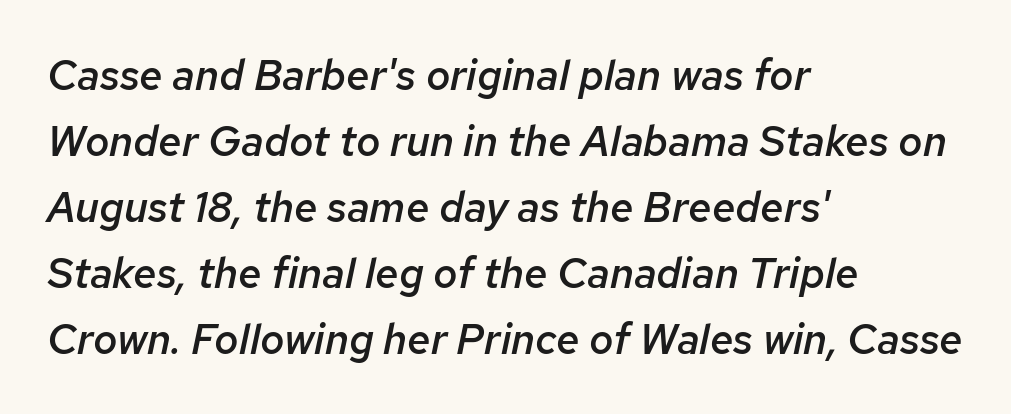
Q: Is the text bold? A: Semi-bold.
Q: Is the text italic (slanted)? A: Yes, it leans right by about 12 degrees.
Q: Is the text underlined? A: No.
Q: How is the paragraph aligned? A: Left-aligned.
Q: Is the spacing between letters normal or unusually wide? A: Normal.
Q: Is the spacing between lines tight, normal or loose? A: Normal.
Q: Width (condensed, normal, or wide)? A: Normal.
Q: Stroke contrast? A: Low.
Q: x-height? A: Medium.
Q: Monospaced? A: No.
